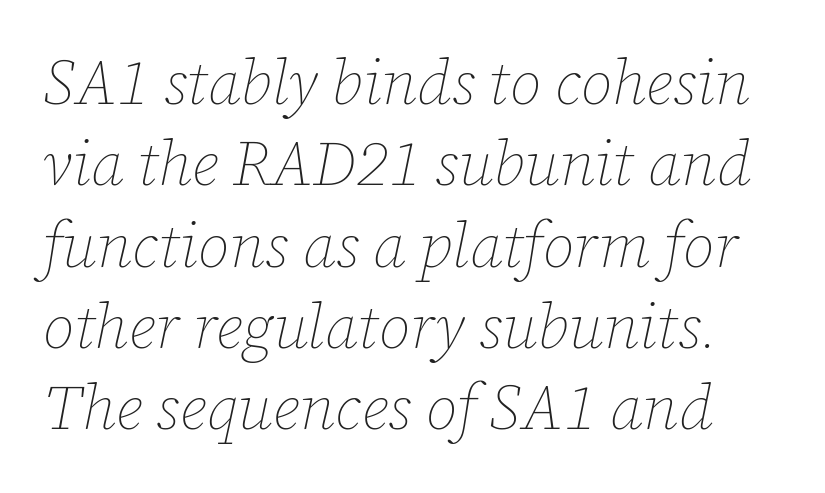
{"italic": "yes", "lean": "right", "slant_degrees": 12, "bold": "no", "weight": "thin", "width": "normal", "stroke_contrast": "low", "x_height": "medium", "monospaced": "no", "underline": "no", "line_spacing": "normal", "line_spacing_ratio": 1.29, "letter_spacing": "normal", "letter_spacing_em": 0.0, "glyph_px": 63}
